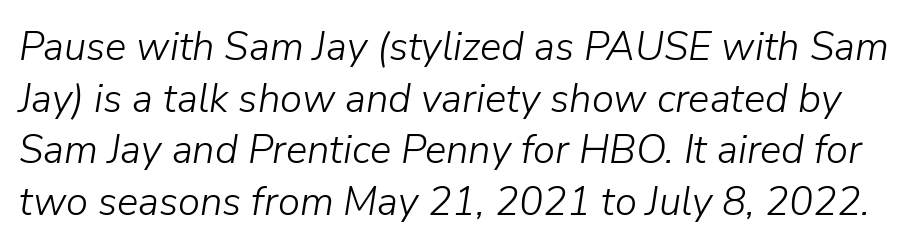
Slanted lettering throughout. This rendering leaves character spacing at its baseline value. The gap between lines stays unmarked. Each new line begins a customary step beneath the previous one. Caption: face not bold, strokes unweighted.
